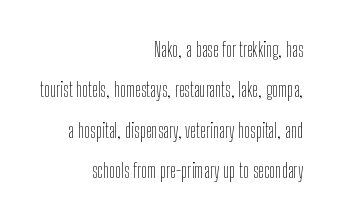
The image shows 20 px text type, upright; set right-aligned, loose line spacing (2.02x), normal letter spacing, not underlined.
